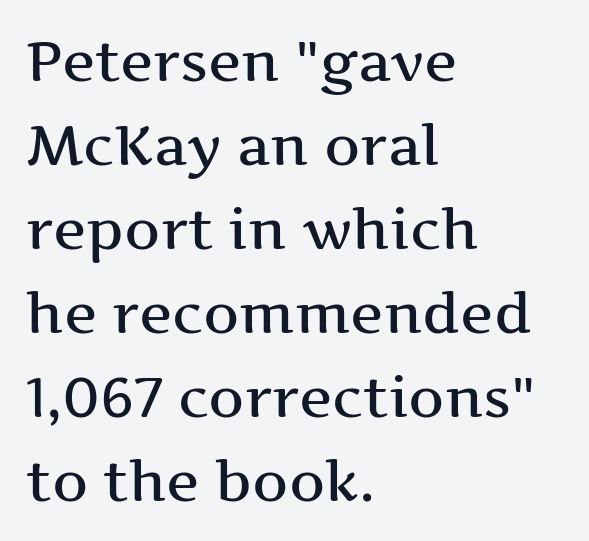
The gap between lines stays unmarked. Vertical strokes here are truly vertical. Varying glyph widths throughout — classic text-font behaviour. The letterforms sit shoulder to shoulder at normal distance.
